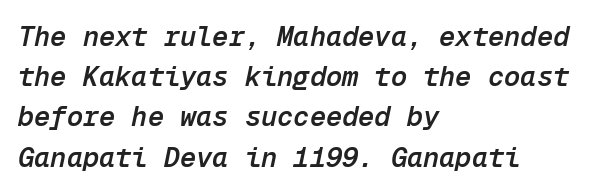
Q: Is the text bold? A: Semi-bold.
Q: Is the text italic (slanted)? A: Yes, it leans right by about 12 degrees.
Q: Is the text underlined? A: No.
Q: How is the paragraph aligned? A: Left-aligned.
Q: Is the spacing between letters normal or unusually wide? A: Normal.
Q: Is the spacing between lines tight, normal or loose? A: Normal.
